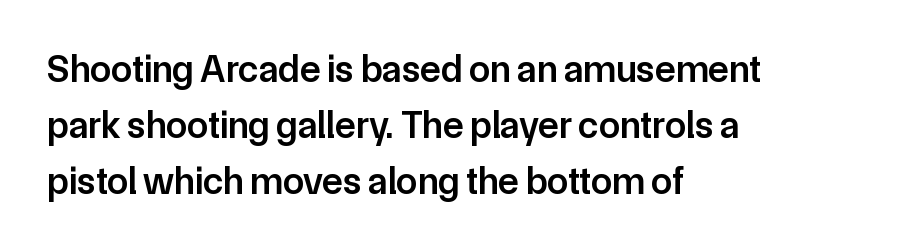
{"serif": "no", "italic": "no", "bold": "semi", "weight": "semibold", "width": "normal", "stroke_contrast": "low", "x_height": "medium", "monospaced": "no", "underline": "no", "align": "left", "line_spacing": "normal", "line_spacing_ratio": 1.47, "letter_spacing": "normal", "letter_spacing_em": 0.0, "glyph_px": 38}
